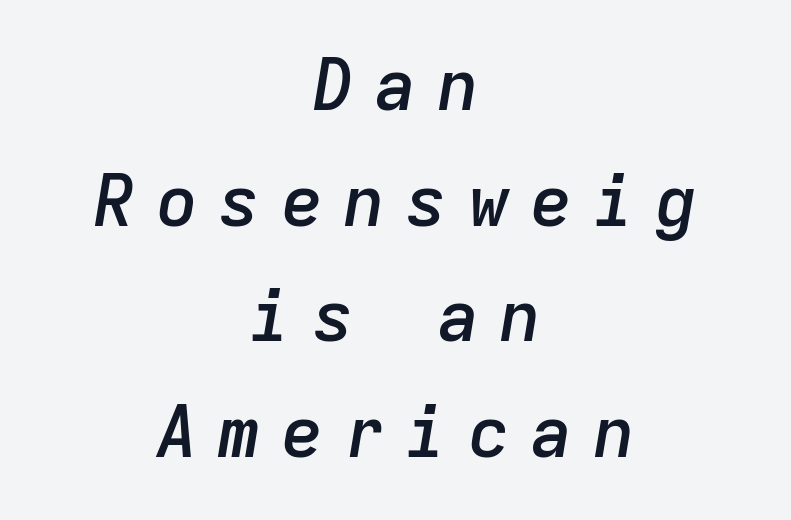
Q: Is the text bold? A: Semi-bold.
Q: Is the text italic (slanted)? A: Yes, it leans right by about 9 degrees.
Q: Is the text underlined? A: No.
Q: How is the paragraph aligned? A: Centered.
Q: Is the spacing between letters normal or unusually wide? A: Unusually wide.
Q: Is the spacing between lines tight, normal or loose? A: Normal.
Q: Width (condensed, normal, or wide)? A: Normal.
Q: Stroke contrast? A: Low.
Q: x-height? A: Medium.
Q: Monospaced? A: Yes.
